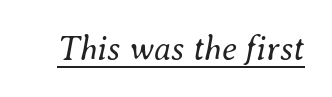
This is oblique type, the kind used for emphasis or titles. Nobody touched the tracking dial on this one. These glyphs show unthickened strokes, regular width or finer. The face used here is proportionally spaced, like ordinary book or web type. Each line of the rendering has a horizontal stroke beneath the glyphs.
